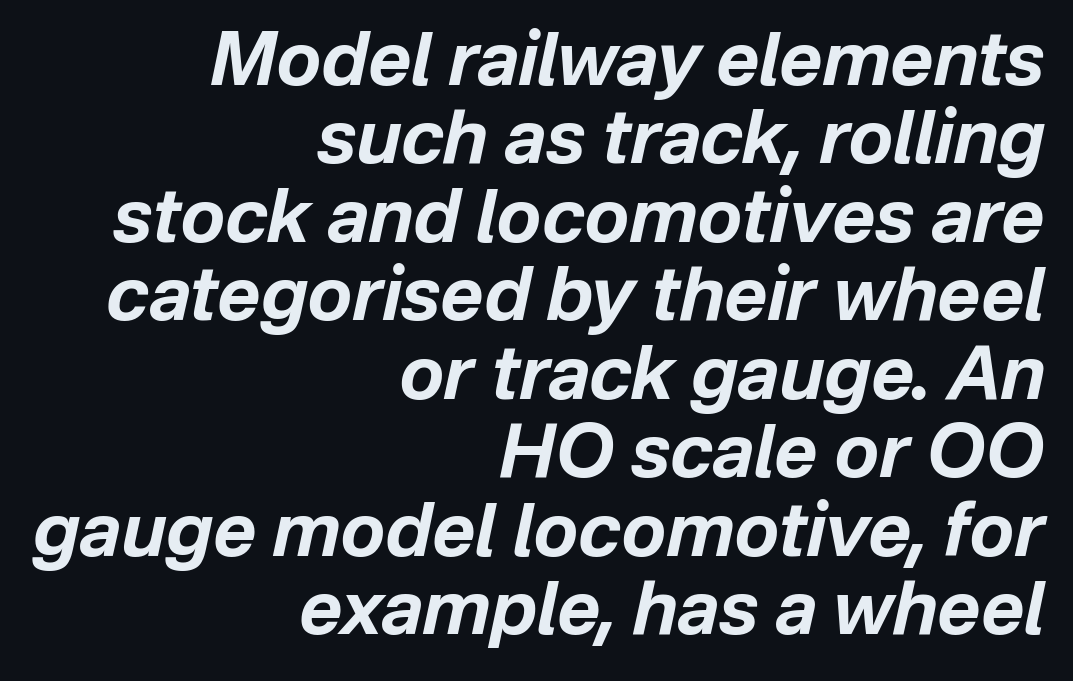
Q: Is the text bold? A: Yes.
Q: Is the text italic (slanted)? A: Yes, it leans right by about 12 degrees.
Q: Is the text underlined? A: No.
Q: How is the paragraph aligned? A: Right-aligned.
Q: Is the spacing between letters normal or unusually wide? A: Normal.
Q: Is the spacing between lines tight, normal or loose? A: Tight.
Q: Width (condensed, normal, or wide)? A: Normal.
Q: Stroke contrast? A: Low.
Q: x-height? A: Medium.
Q: Monospaced? A: No.
